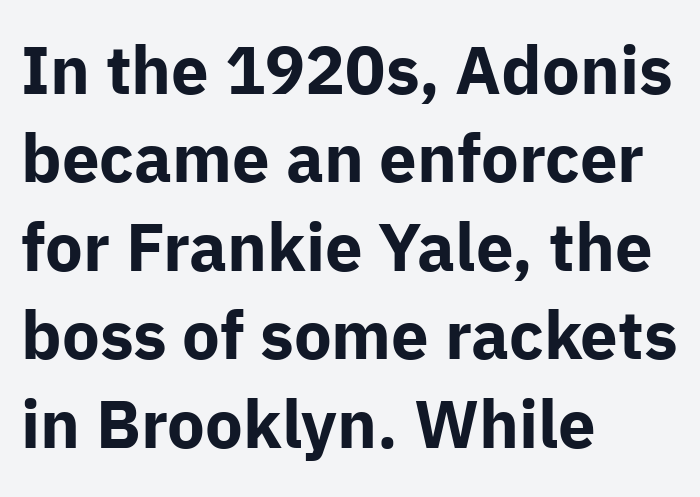
{"serif": "no", "italic": "no", "bold": "yes", "weight": "bold", "width": "normal", "stroke_contrast": "low", "x_height": "medium", "monospaced": "no", "underline": "no", "align": "left", "line_spacing": "normal", "line_spacing_ratio": 1.32, "letter_spacing": "normal", "letter_spacing_em": 0.0, "glyph_px": 67}
